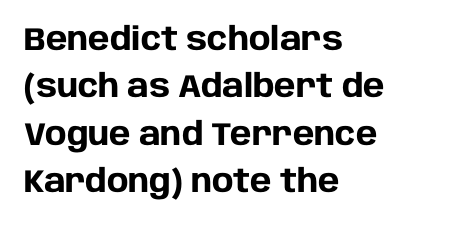
The image shows 32 px heavy sans-serif type, upright; set left-aligned, normal line spacing (1.48x), normal letter spacing, not underlined; low stroke contrast and a large x-height.
